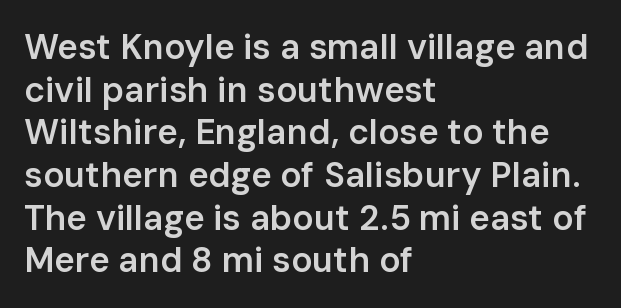
The image shows 35 px semibold sans-serif type, upright; set left-aligned, line spacing 1.22x, normal letter spacing, not underlined; low stroke contrast and a medium x-height.
